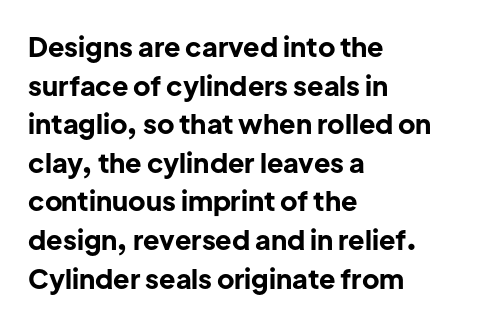
The glyphs are unaccompanied by any horizontal stroke below them. Alignment: flush left. Its strokes are broad and dark, the hallmark of bold type. Designer's note — italics off, roman on.
